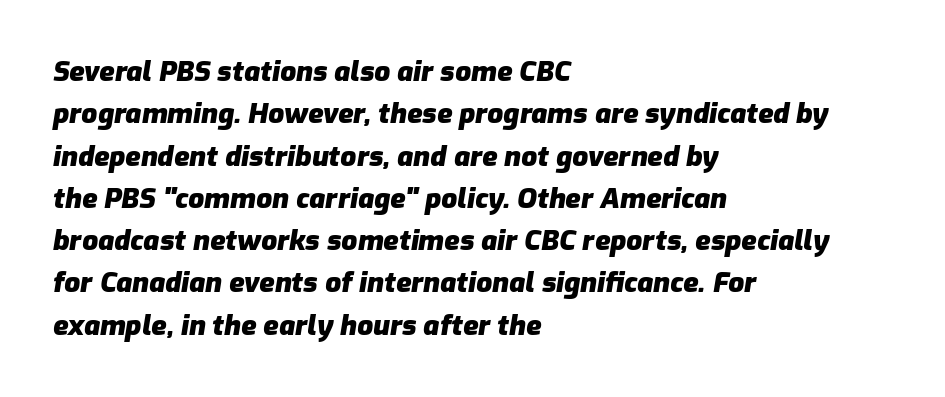
{"italic": "yes", "lean": "right", "slant_degrees": 9, "bold": "yes", "weight": "heavy", "width": "normal", "stroke_contrast": "low", "x_height": "medium", "monospaced": "no", "underline": "no", "align": "left", "line_spacing": "normal", "line_spacing_ratio": 1.51, "letter_spacing": "normal", "letter_spacing_em": 0.0, "glyph_px": 28}
